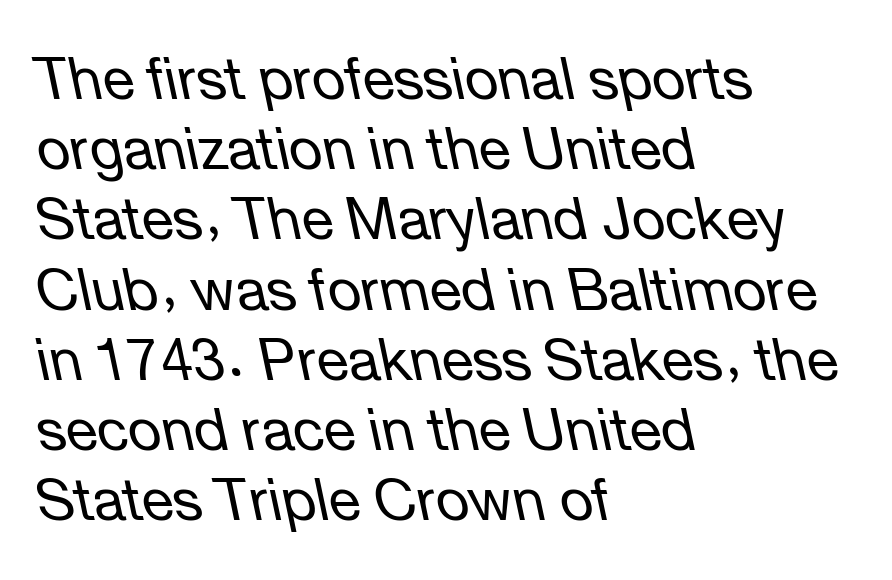
The image shows 58 px regular-weight type, italic (leaning left); set left-aligned, line spacing 1.21x, normal letter spacing, not underlined; low stroke contrast and a medium x-height.
